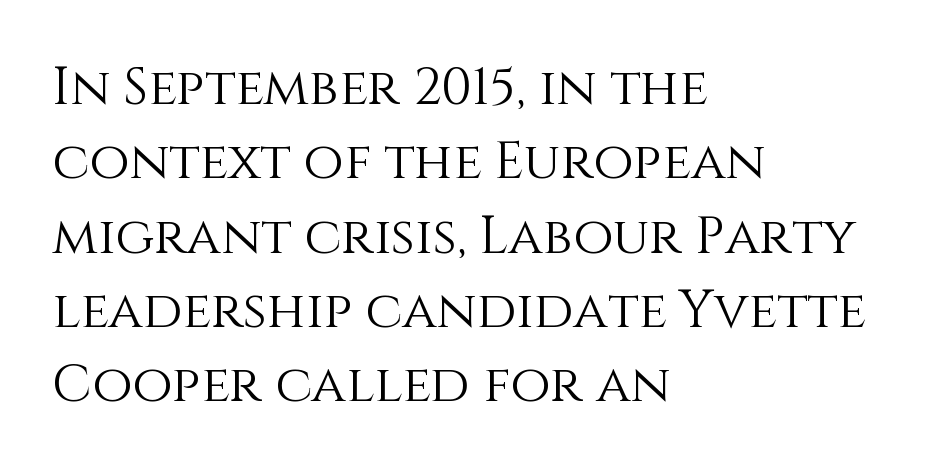
The image shows 52 px light type, upright; set left-aligned, normal line spacing (1.43x), normal letter spacing, not underlined; medium stroke contrast and a large x-height.
